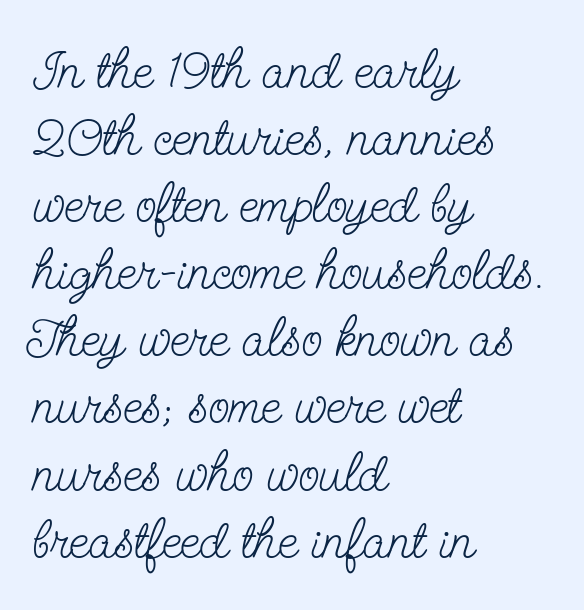
The image shows 55 px light, condensed serif type; set left-aligned, line spacing 1.22x, normal letter spacing, not underlined; low stroke contrast and a small x-height.
